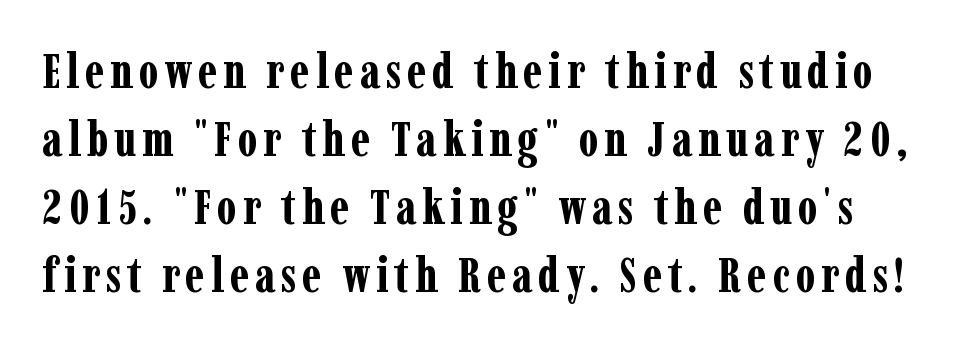
Heavy-handed strokes throughout: this text is bold. Proportional: the letters do not fall into vertical columns. The letters stand straight up with perfectly vertical stems. The line-height multiplier appears to be the usual default.
